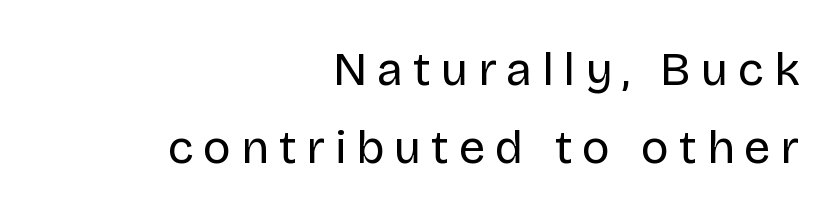
The passage shown is typed in a proportional face where columns would drift. Does the leading feel generous? No, just average. Nothing sits at the stroke ends, so this counts as sans-serif. Teacher's note: observe the even right margin — that is flush-right alignment. Descenders hang freely into open space.
